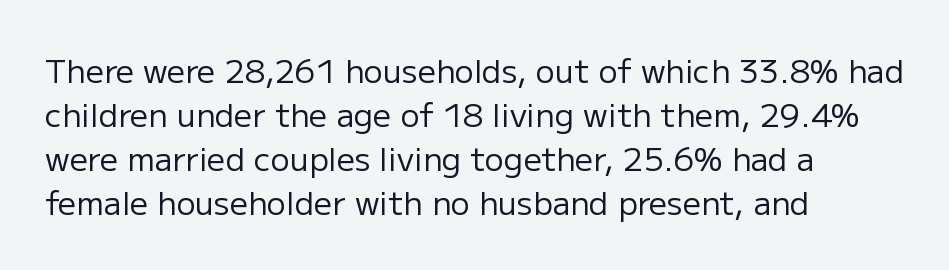
{"serif": "no", "italic": "no", "bold": "no", "weight": "regular", "width": "normal", "stroke_contrast": "low", "x_height": "medium", "monospaced": "no", "underline": "no", "align": "left", "line_spacing": "normal", "line_spacing_ratio": 1.37, "letter_spacing": "normal", "letter_spacing_em": 0.0, "glyph_px": 32}
